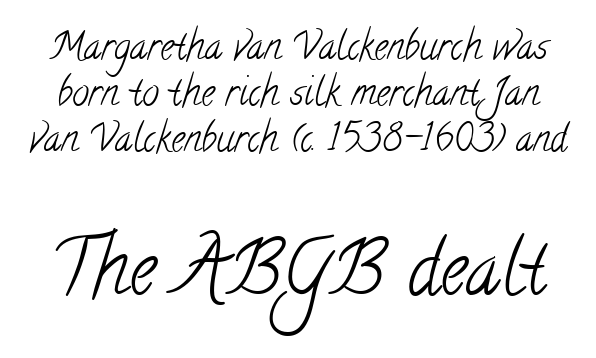
{"bold": "no", "weight": "light", "width": "condensed", "stroke_contrast": "low", "x_height": "small", "monospaced": "no", "underline": "no", "line_spacing_ratio": 1.21, "letter_spacing": "normal", "letter_spacing_em": 0.0, "larger_block": "second", "size_ratio": 1.97, "glyph_px": 75}
